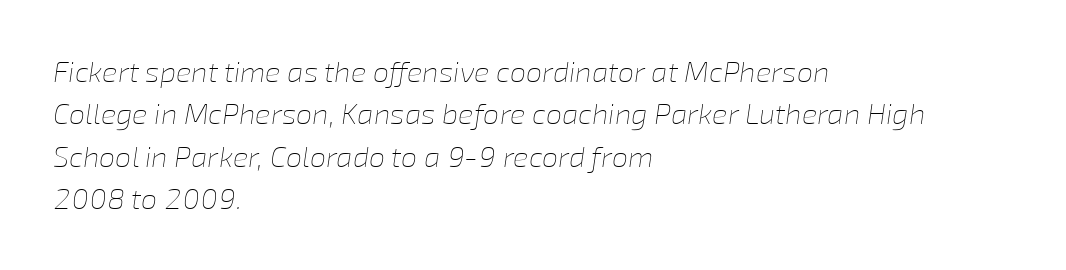
{"italic": "yes", "lean": "right", "slant_degrees": 8, "bold": "no", "weight": "thin", "width": "normal", "stroke_contrast": "low", "x_height": "medium", "monospaced": "no", "underline": "no", "align": "left", "line_spacing": "normal", "line_spacing_ratio": 1.46, "letter_spacing": "normal", "letter_spacing_em": 0.0, "glyph_px": 29}
